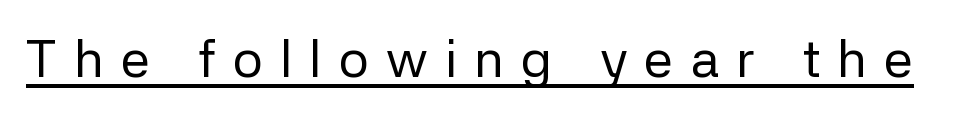
Q: Is the text bold? A: No.
Q: Is the text italic (slanted)? A: No, it is upright.
Q: Is the typeface a serif or a sans-serif typeface? A: Sans-serif.
Q: Is the text underlined? A: Yes.
Q: Is the spacing between letters normal or unusually wide? A: Unusually wide.
Q: Width (condensed, normal, or wide)? A: Normal.
Q: Stroke contrast? A: Low.
Q: x-height? A: Medium.
Q: Monospaced? A: No.
